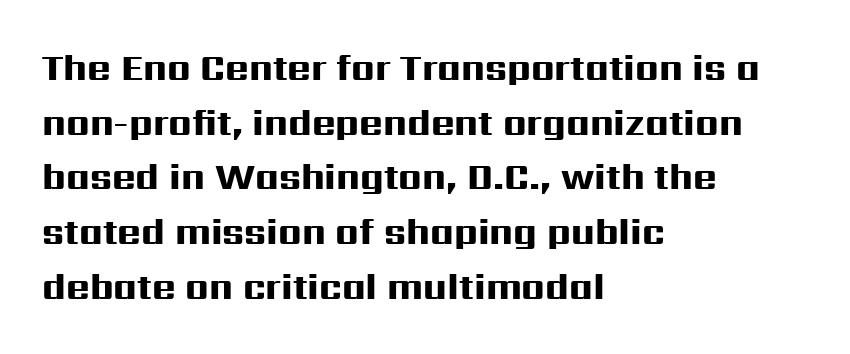
{"serif": "no", "italic": "no", "bold": "yes", "weight": "heavy", "width": "wide", "stroke_contrast": "high", "x_height": "medium", "monospaced": "no", "underline": "no", "align": "left", "line_spacing": "normal", "line_spacing_ratio": 1.52, "letter_spacing": "normal", "letter_spacing_em": 0.0, "glyph_px": 36}
